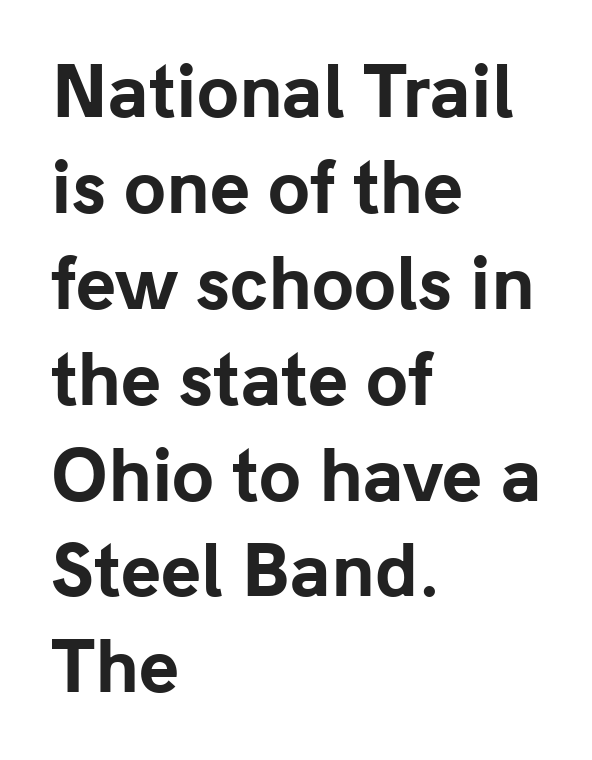
Q: Is the text bold? A: Yes.
Q: Is the text italic (slanted)? A: No, it is upright.
Q: Is the typeface a serif or a sans-serif typeface? A: Sans-serif.
Q: Is the text underlined? A: No.
Q: How is the paragraph aligned? A: Left-aligned.
Q: Is the spacing between letters normal or unusually wide? A: Normal.
Q: Is the spacing between lines tight, normal or loose? A: Normal.
Q: Width (condensed, normal, or wide)? A: Normal.
Q: Stroke contrast? A: Low.
Q: x-height? A: Medium.
Q: Monospaced? A: No.
